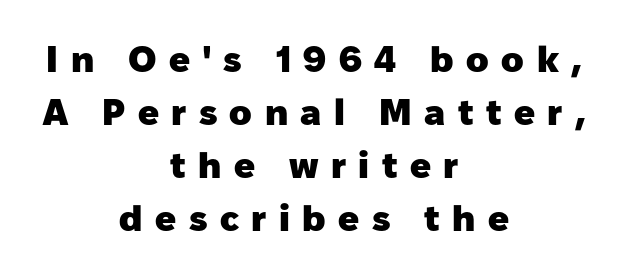
The image shows 37 px heavy sans-serif type, upright; set centered, normal line spacing (1.43x), unusually wide letter spacing (+0.34 em), not underlined; low stroke contrast and a medium x-height.
